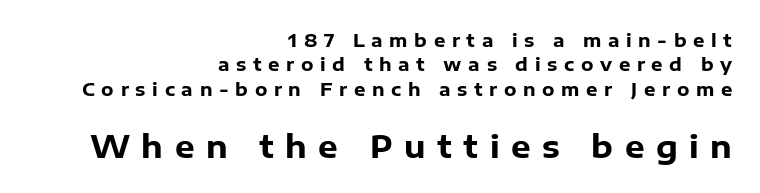
Type without underlining. The passage shown is typed in a proportional face where columns would drift. This block has exactly the height ordinary leading produces. The font family rendered here belongs to the sans-serif group. The letters stand upright; this is a roman face.
